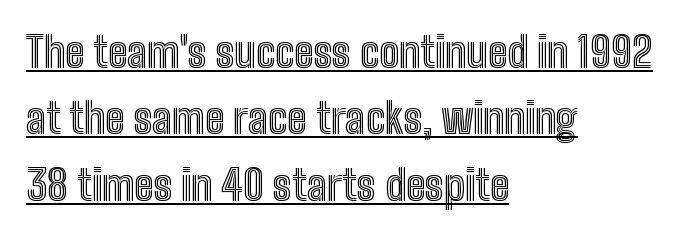
Q: Is the text italic (slanted)? A: No, it is upright.
Q: Is the text underlined? A: Yes.
Q: How is the paragraph aligned? A: Left-aligned.
Q: Is the spacing between letters normal or unusually wide? A: Normal.
Q: Is the spacing between lines tight, normal or loose? A: Normal.
Q: Width (condensed, normal, or wide)? A: Condensed.
Q: x-height? A: Medium.
Q: Monospaced? A: No.
